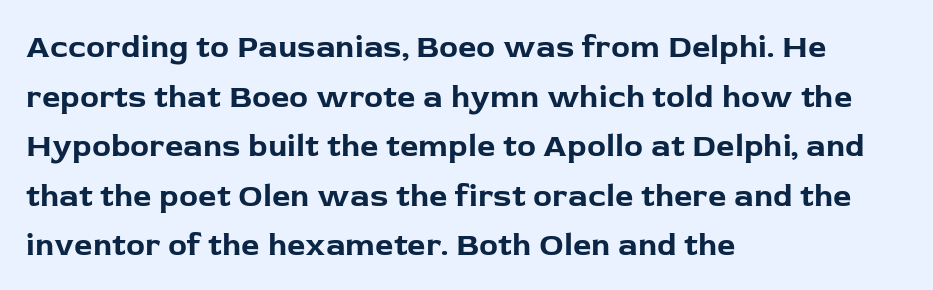
Q: Is the text bold? A: Yes.
Q: Is the text italic (slanted)? A: No, it is upright.
Q: Is the typeface a serif or a sans-serif typeface? A: Sans-serif.
Q: Is the text underlined? A: No.
Q: How is the paragraph aligned? A: Left-aligned.
Q: Is the spacing between letters normal or unusually wide? A: Normal.
Q: Is the spacing between lines tight, normal or loose? A: Normal.
Q: Width (condensed, normal, or wide)? A: Normal.
Q: Stroke contrast? A: Low.
Q: x-height? A: Medium.
Q: Monospaced? A: No.
